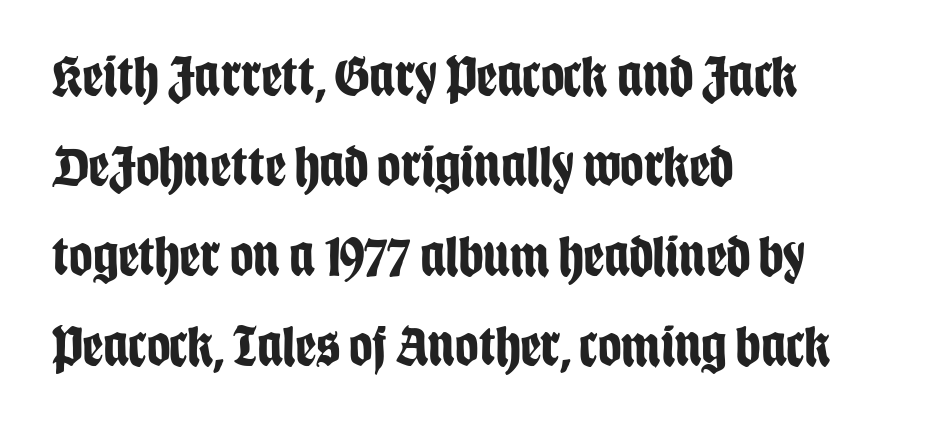
Strong, thick strokes mark this as bold type. This block has exactly the height ordinary leading produces. Nope, not italic — everything's standing straight. The tracking reads as untouched default to a designer's eye. Check under the words: just untouched page. Typographically, this falls in the sans-serif category.
